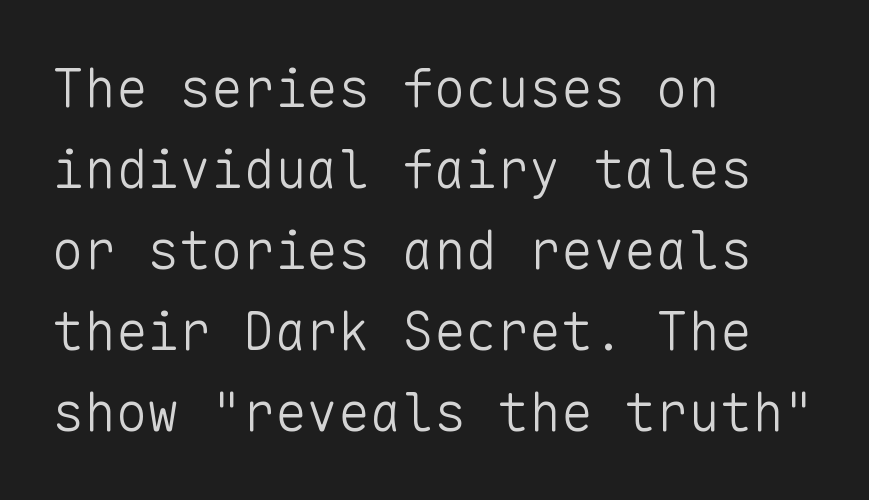
{"serif": "no", "italic": "no", "bold": "no", "weight": "light", "width": "normal", "stroke_contrast": "low", "x_height": "medium", "monospaced": "yes", "underline": "no", "align": "left", "line_spacing": "normal", "line_spacing_ratio": 1.53, "letter_spacing": "normal", "letter_spacing_em": 0.0, "glyph_px": 53}
